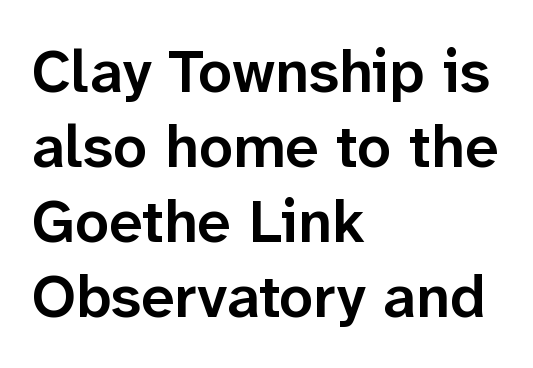
{"serif": "no", "italic": "no", "bold": "semi", "weight": "semibold", "width": "normal", "stroke_contrast": "low", "x_height": "medium", "monospaced": "no", "underline": "no", "align": "left", "line_spacing": "normal", "line_spacing_ratio": 1.25, "letter_spacing": "normal", "letter_spacing_em": 0.0, "glyph_px": 60}
